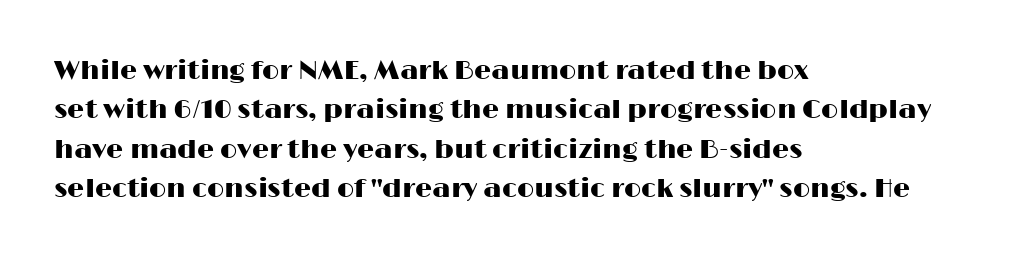
{"italic": "no", "underline": "no", "align": "left", "line_spacing": "normal", "line_spacing_ratio": 1.46, "letter_spacing": "normal", "letter_spacing_em": 0.0, "glyph_px": 27}
